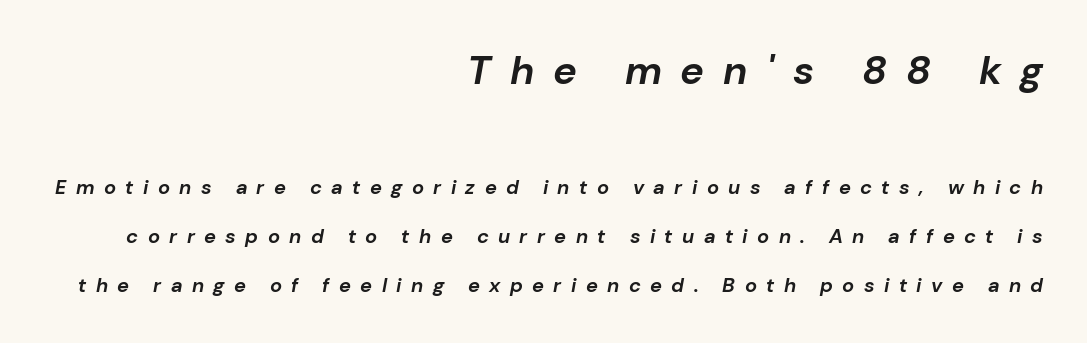
Between these two stacked blocks, the higher one wins on size. You could only call the tracking loose — the letters float apart. Plenty of ink on the page — the face is bold. Is this a fixed-width face? No — the glyphs have proportional, varying widths.
